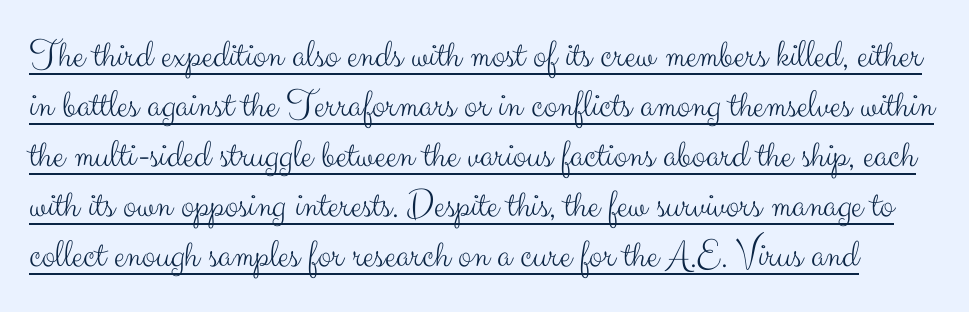
{"serif": "no", "bold": "no", "weight": "light", "width": "normal", "stroke_contrast": "medium", "x_height": "small", "monospaced": "no", "underline": "yes", "line_spacing": "normal", "line_spacing_ratio": 1.25, "letter_spacing": "normal", "letter_spacing_em": 0.0, "glyph_px": 40}
